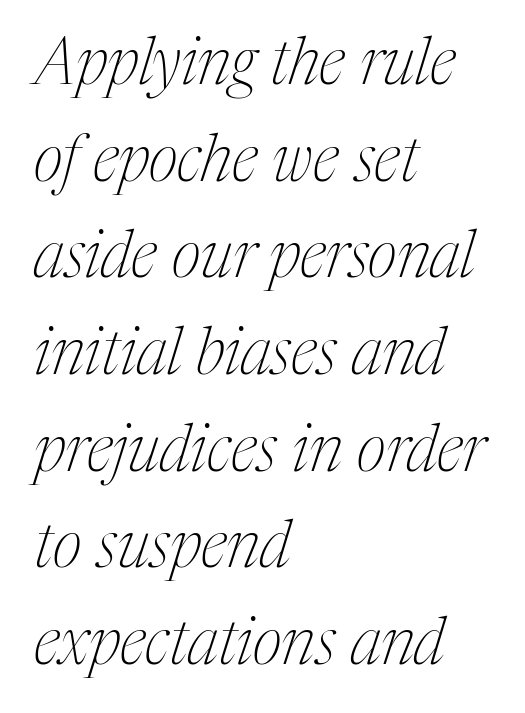
The image shows 64 px thin, condensed serif type, italic (leaning right); set left-aligned, normal line spacing (1.51x), normal letter spacing, not underlined; medium stroke contrast and a medium x-height.
